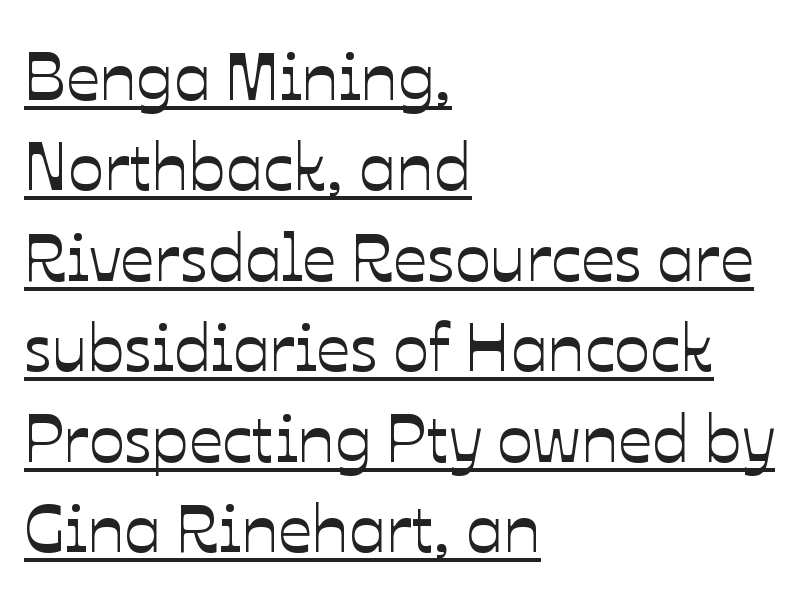
{"italic": "no", "width": "normal", "stroke_contrast": "low", "x_height": "medium", "monospaced": "no", "underline": "yes", "align": "left", "line_spacing": "normal", "line_spacing_ratio": 1.35, "letter_spacing": "normal", "letter_spacing_em": 0.0, "glyph_px": 67}
